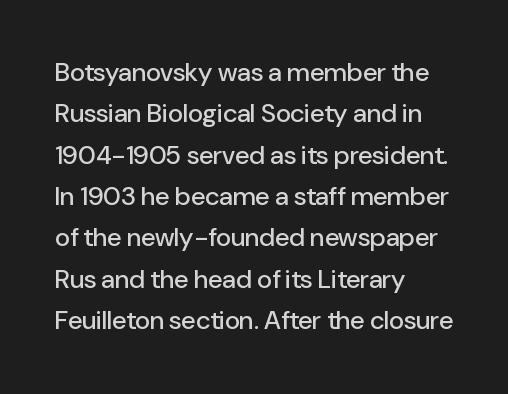
Honestly, there is no underline to notice here at all. Nothing unusual about the tracking: characters are spaced as the font intends. These lines stack with their left ends in a neat column. Posture: vertical. Normally led — the rows are evenly, conventionally spaced.
